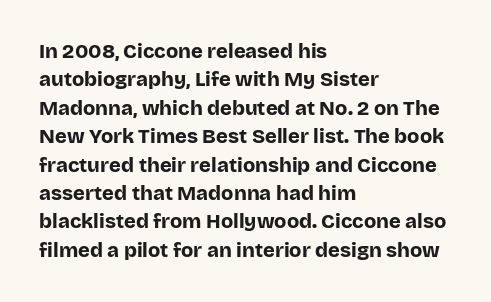
Has an underline been added? It has not. Here the glyphs are tracked normally, forming tight word shapes. Compared with typical paragraphs, the rows here are spaced about the same. The characters look thick and weighty, a clear bold.
